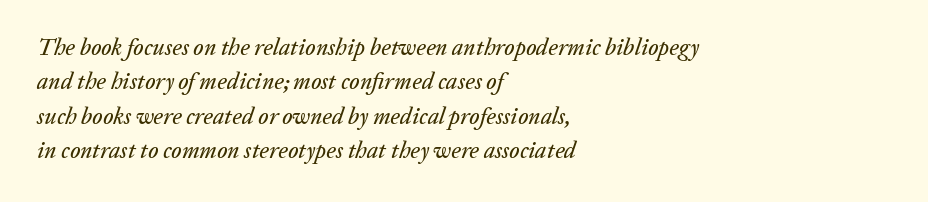
Q: Is the text italic (slanted)? A: Yes, it leans right by about 20 degrees.
Q: Is the text underlined? A: No.
Q: How is the paragraph aligned? A: Left-aligned.
Q: Is the spacing between letters normal or unusually wide? A: Normal.
Q: Is the spacing between lines tight, normal or loose? A: Normal.
